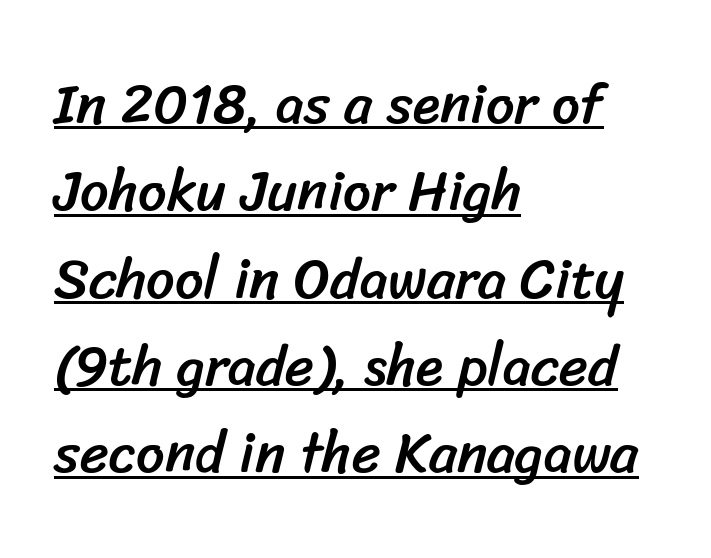
The image shows 56 px sans-serif type; set left-aligned, normal line spacing (1.56x), normal letter spacing, underlined; low stroke contrast and a medium x-height.
